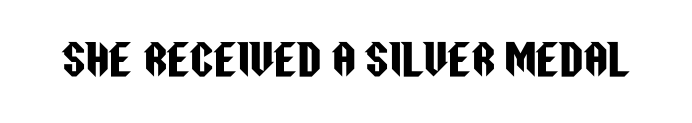
Q: Is the text italic (slanted)? A: No, it is upright.
Q: Is the typeface a serif or a sans-serif typeface? A: Sans-serif.
Q: Is the text underlined? A: No.
Q: Is the spacing between letters normal or unusually wide? A: Normal.
Q: Width (condensed, normal, or wide)? A: Condensed.
Q: Stroke contrast? A: Low.
Q: x-height? A: Large.
Q: Monospaced? A: No.
